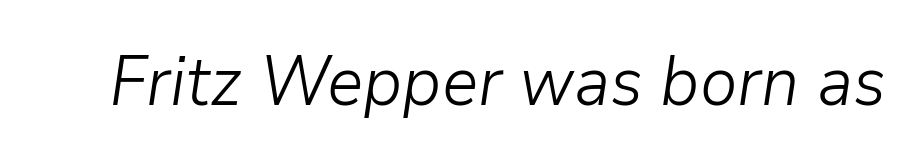
{"italic": "yes", "lean": "right", "slant_degrees": 9, "bold": "no", "weight": "light", "width": "normal", "stroke_contrast": "low", "x_height": "medium", "monospaced": "no", "underline": "no", "letter_spacing": "normal", "letter_spacing_em": 0.0, "glyph_px": 68}
